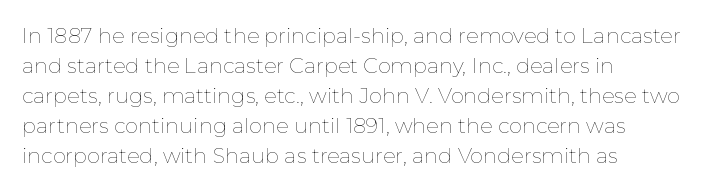
The image shows 21 px text type, upright; set left-aligned, normal line spacing (1.43x), normal letter spacing, not underlined.
